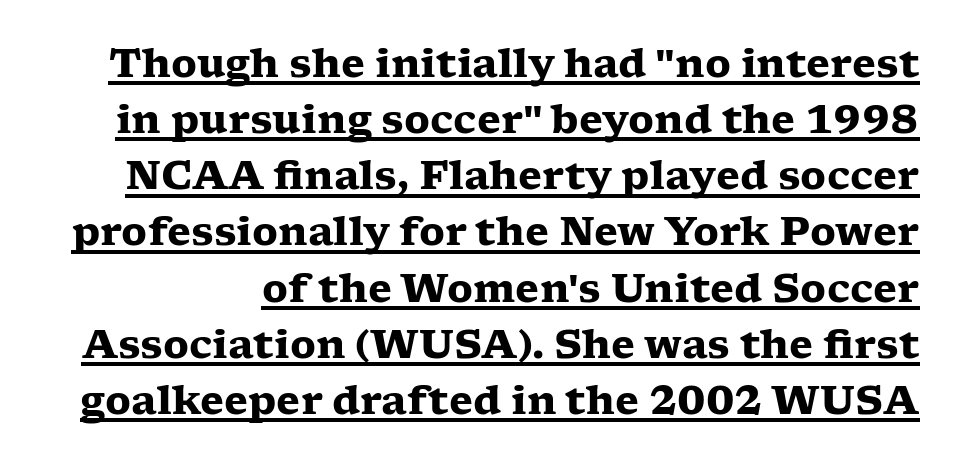
Q: Is the text bold? A: Yes.
Q: Is the text italic (slanted)? A: No, it is upright.
Q: Is the typeface a serif or a sans-serif typeface? A: Serif.
Q: Is the text underlined? A: Yes.
Q: Is the spacing between letters normal or unusually wide? A: Normal.
Q: Is the spacing between lines tight, normal or loose? A: Normal.
Q: Width (condensed, normal, or wide)? A: Wide.
Q: Stroke contrast? A: Low.
Q: x-height? A: Medium.
Q: Monospaced? A: No.
